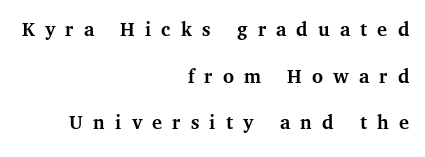
The image shows 21 px bold type, upright; set right-aligned, loose line spacing (2.22x), unusually wide letter spacing (+0.48 em), not underlined.
